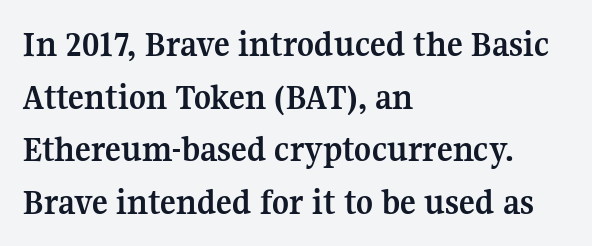
You can tell it's not italic because the verticals are truly vertical. Glyph-to-glyph distance matches everyday printed text. Quick note: interline space is typical. Are there feet on the stems? There are — it's a serif. Letters rest on an invisible, unmarked baseline.
